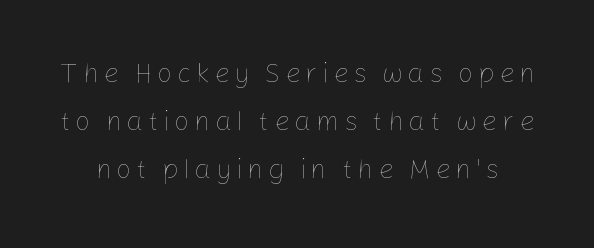
Just letters on the line, the space beneath them empty. On a weight scale, this lands at 450 or below. The specimen reads as upright at a glance.
